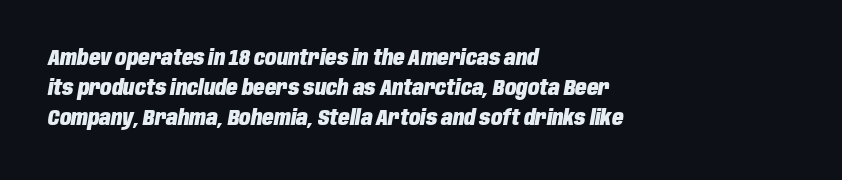
{"italic": "yes", "lean": "right", "slant_degrees": 10, "bold": "yes", "underline": "no", "align": "left", "line_spacing": "normal", "line_spacing_ratio": 1.43, "letter_spacing": "normal", "letter_spacing_em": 0.0, "glyph_px": 21}
